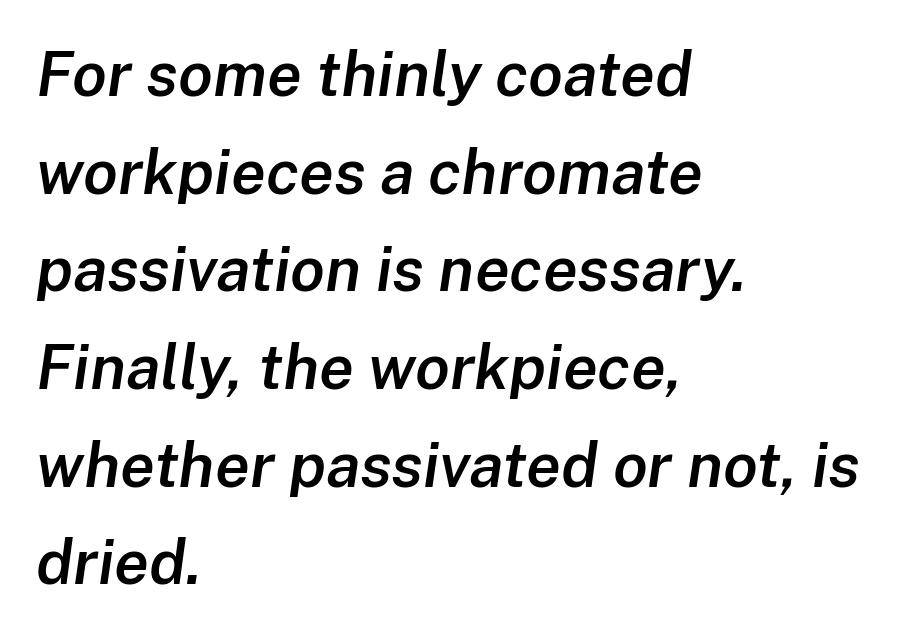
{"italic": "yes", "lean": "right", "slant_degrees": 8, "bold": "semi", "weight": "semibold", "width": "normal", "stroke_contrast": "low", "x_height": "medium", "monospaced": "no", "underline": "no", "align": "left", "line_spacing": "normal", "line_spacing_ratio": 1.55, "letter_spacing": "normal", "letter_spacing_em": 0.0, "glyph_px": 63}
